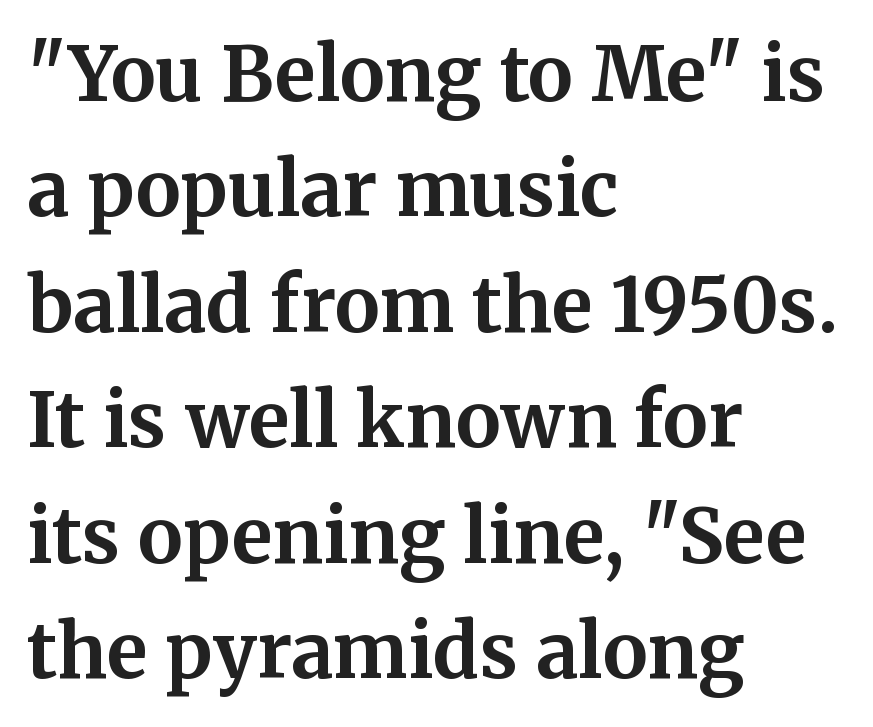
{"serif": "yes", "italic": "no", "bold": "yes", "weight": "bold", "width": "normal", "stroke_contrast": "medium", "x_height": "medium", "monospaced": "no", "underline": "no", "align": "left", "line_spacing": "normal", "line_spacing_ratio": 1.54, "letter_spacing": "normal", "letter_spacing_em": 0.0, "glyph_px": 75}
